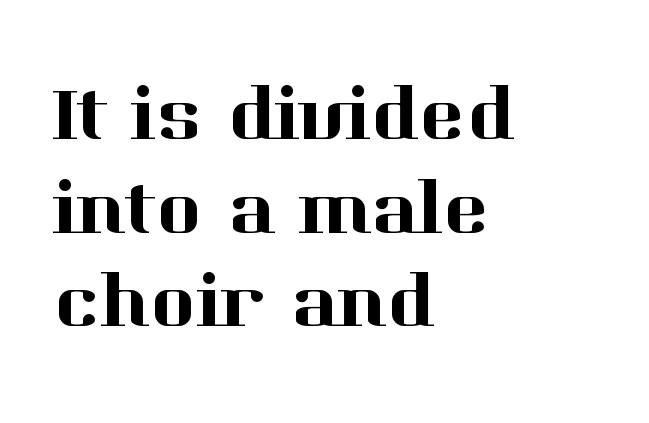
Q: Is the text italic (slanted)? A: No, it is upright.
Q: Is the typeface a serif or a sans-serif typeface? A: Serif.
Q: Is the text underlined? A: No.
Q: How is the paragraph aligned? A: Left-aligned.
Q: Is the spacing between letters normal or unusually wide? A: Normal.
Q: Width (condensed, normal, or wide)? A: Normal.
Q: Stroke contrast? A: High.
Q: x-height? A: Medium.
Q: Monospaced? A: No.
